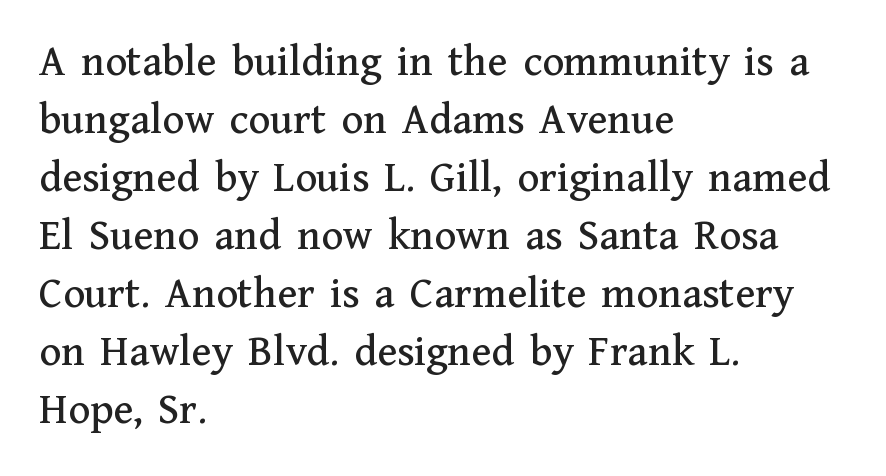
The image shows 45 px serif type, upright; set left-aligned, normal line spacing (1.29x), normal letter spacing, not underlined; medium stroke contrast and a medium x-height.
